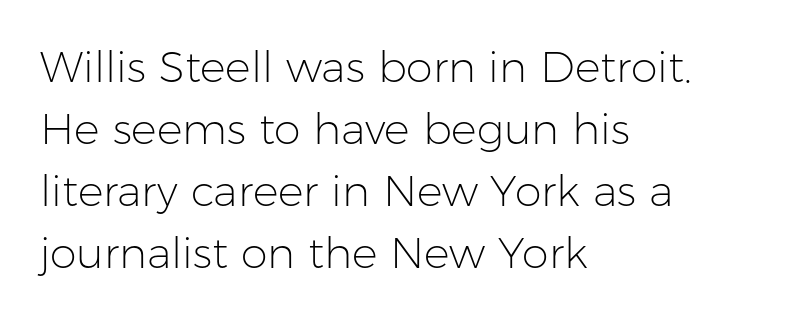
Q: Is the text bold? A: No.
Q: Is the text italic (slanted)? A: No, it is upright.
Q: Is the typeface a serif or a sans-serif typeface? A: Sans-serif.
Q: Is the text underlined? A: No.
Q: How is the paragraph aligned? A: Left-aligned.
Q: Is the spacing between letters normal or unusually wide? A: Normal.
Q: Is the spacing between lines tight, normal or loose? A: Normal.
Q: Width (condensed, normal, or wide)? A: Normal.
Q: Stroke contrast? A: Low.
Q: x-height? A: Medium.
Q: Monospaced? A: No.
